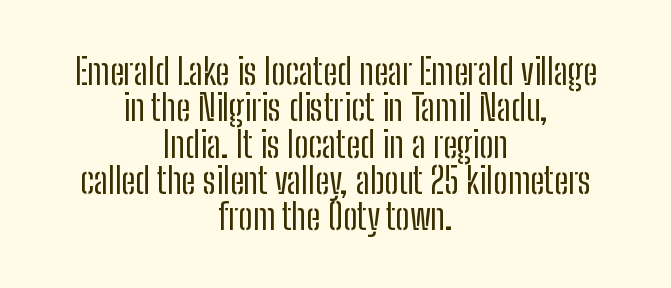
Q: Is the text bold? A: No.
Q: Is the text italic (slanted)? A: No, it is upright.
Q: Is the typeface a serif or a sans-serif typeface? A: Sans-serif.
Q: Is the text underlined? A: No.
Q: How is the paragraph aligned? A: Centered.
Q: Is the spacing between letters normal or unusually wide? A: Normal.
Q: Is the spacing between lines tight, normal or loose? A: Tight.
Q: Width (condensed, normal, or wide)? A: Condensed.
Q: Stroke contrast? A: Low.
Q: x-height? A: Medium.
Q: Monospaced? A: No.
